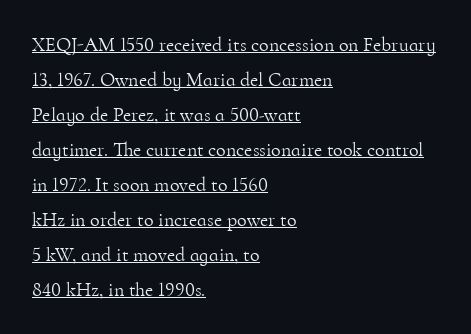
Counters stay open thanks to moderate or lighter strokes. How are the letters spaced? Ordinarily, with no added tracking. Each line starts at the same left margin while the right side varies. Italic? Not at all — the glyphs are vertical. Descenders here cross a horizontal rule under the line.
